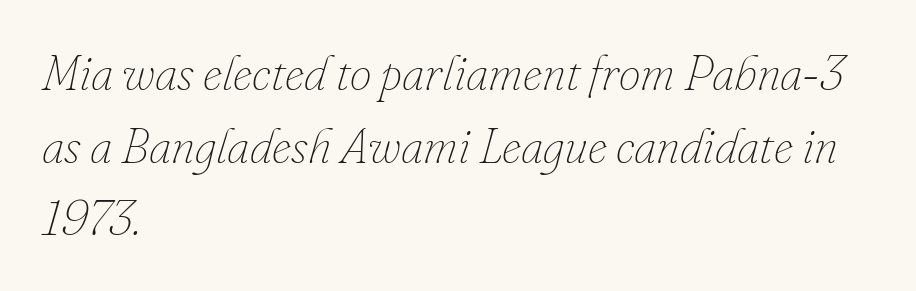
Q: Is the text bold? A: No.
Q: Is the text italic (slanted)? A: Yes, it leans right by about 16 degrees.
Q: Is the text underlined? A: No.
Q: How is the paragraph aligned? A: Left-aligned.
Q: Is the spacing between letters normal or unusually wide? A: Normal.
Q: Is the spacing between lines tight, normal or loose? A: Normal.
Q: Width (condensed, normal, or wide)? A: Normal.
Q: Stroke contrast? A: Low.
Q: x-height? A: Small.
Q: Monospaced? A: No.
